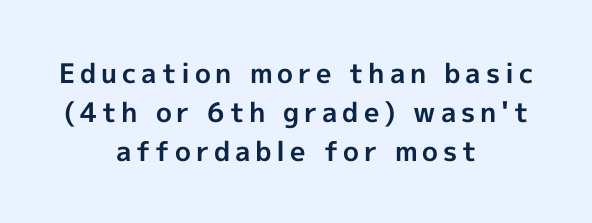
Q: Is the text bold? A: Yes.
Q: Is the text italic (slanted)? A: No, it is upright.
Q: Is the text underlined? A: No.
Q: How is the paragraph aligned? A: Centered.
Q: Is the spacing between lines tight, normal or loose? A: Normal.
